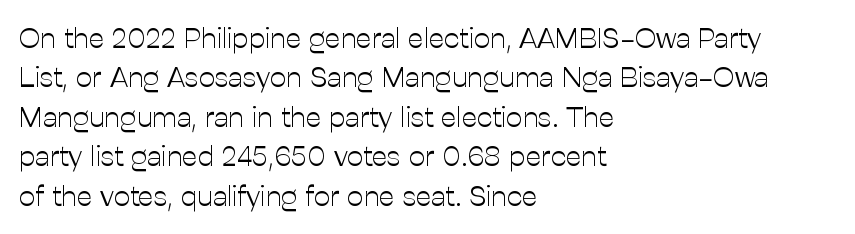
Q: Is the text bold? A: No.
Q: Is the text italic (slanted)? A: No, it is upright.
Q: Is the typeface a serif or a sans-serif typeface? A: Sans-serif.
Q: Is the text underlined? A: No.
Q: How is the paragraph aligned? A: Left-aligned.
Q: Is the spacing between letters normal or unusually wide? A: Normal.
Q: Is the spacing between lines tight, normal or loose? A: Normal.
Q: Width (condensed, normal, or wide)? A: Normal.
Q: Stroke contrast? A: Low.
Q: x-height? A: Medium.
Q: Monospaced? A: No.
